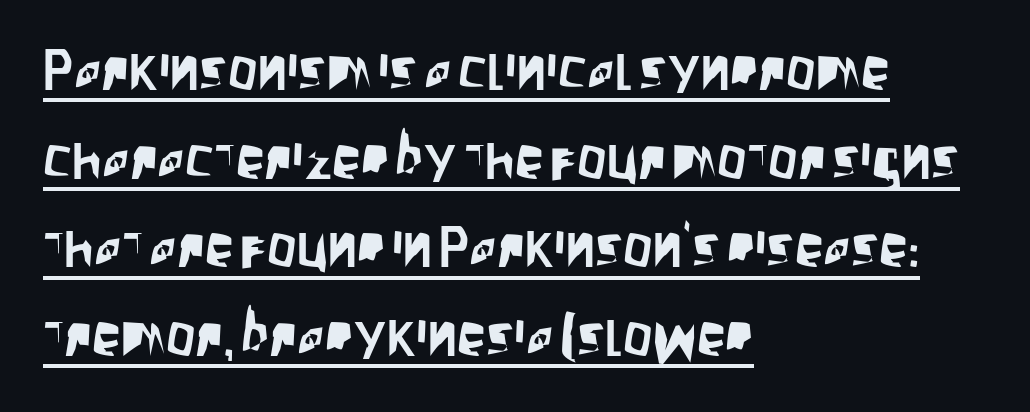
Looks like regular typesetting: each glyph gets only the width it needs. Characters follow at the spacing the type designer built in. Every row of glyphs begins at an identical x-position on the left. Underlining? Definitely there. Ascenders rise straight up at ninety degrees. One glance says typical: line gaps are just what's usual.
